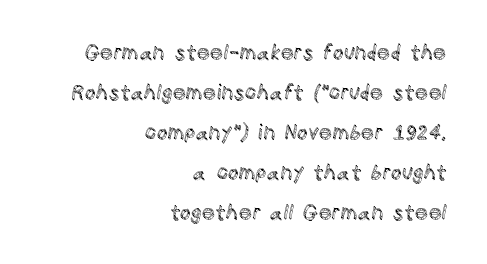
{"underline": "no", "align": "right", "line_spacing": "loose", "line_spacing_ratio": 1.9, "letter_spacing": "normal", "letter_spacing_em": 0.0, "glyph_px": 21}
